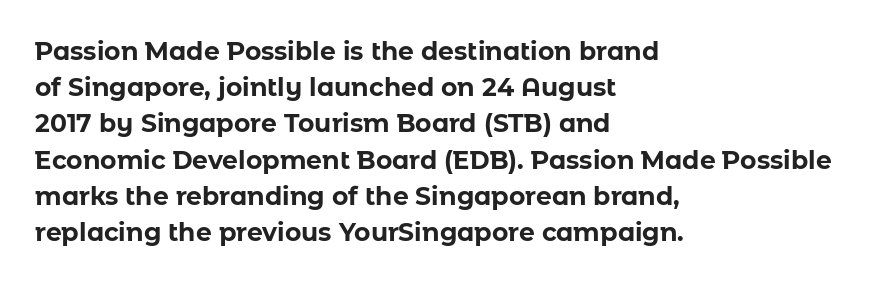
{"italic": "no", "bold": "yes", "underline": "no", "align": "left", "line_spacing": "normal", "line_spacing_ratio": 1.45, "letter_spacing": "normal", "letter_spacing_em": 0.0, "glyph_px": 25}
